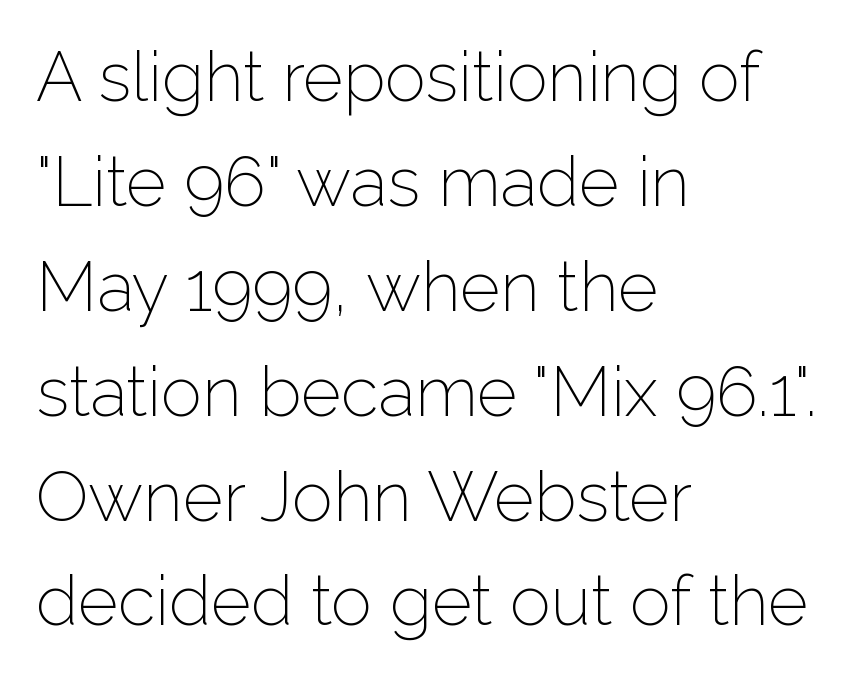
The letters advance in unequal steps, a hallmark of proportional type. A normal amount of white space separates one row of letters from the next. A typesetter would mark this as roman, not italic. The letters sit at their default tracking, neither squeezed nor spread.
